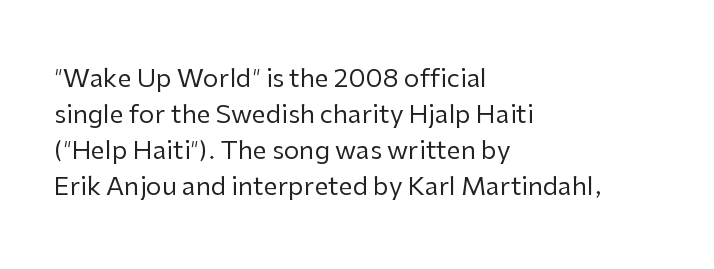
The image shows 25 px text type, upright; set left-aligned, normal line spacing (1.44x), normal letter spacing, not underlined.
